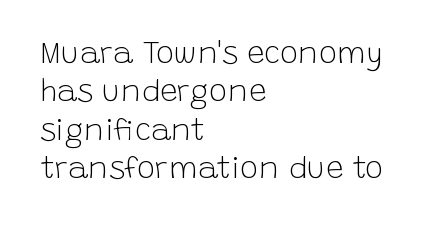
The image shows 31 px light sans-serif type, upright; set left-aligned, line spacing 1.24x, normal letter spacing, not underlined; low stroke contrast and a large x-height.
